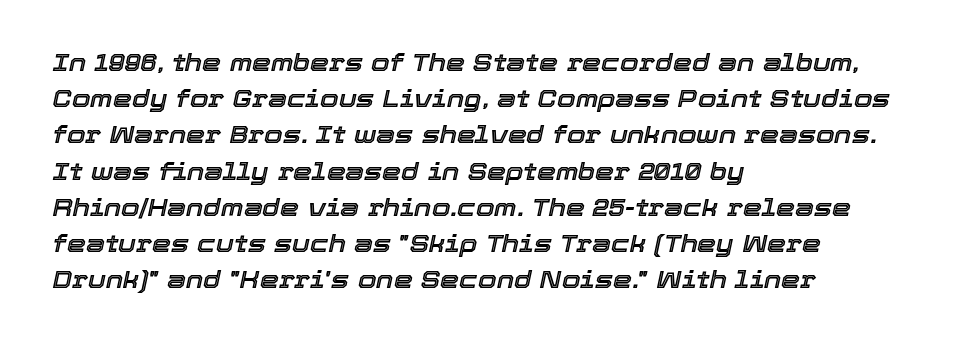
Notice how the passage keeps a crisp vertical edge on the left only. This rendering leaves character spacing at its baseline value. This block has exactly the height ordinary leading produces. Words float on clear page, feet unadorned.
